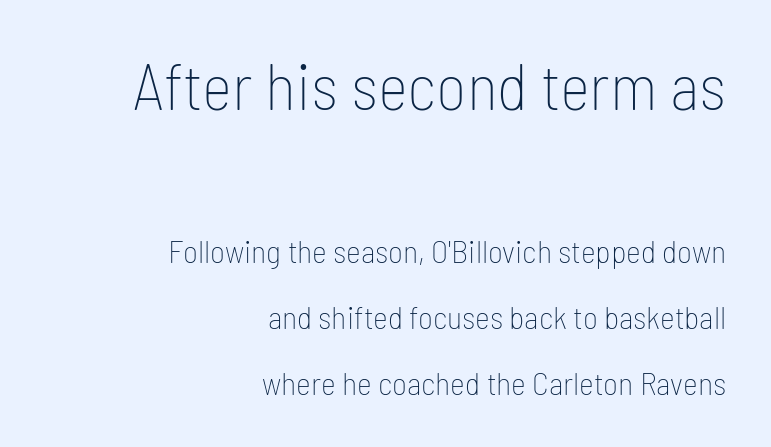
{"serif": "no", "italic": "no", "bold": "no", "weight": "thin", "width": "condensed", "stroke_contrast": "low", "x_height": "medium", "monospaced": "no", "underline": "no", "align": "right", "line_spacing": "loose", "line_spacing_ratio": 2.06, "letter_spacing": "normal", "letter_spacing_em": 0.0, "larger_block": "first", "size_ratio": 2.03, "glyph_px": 65}
